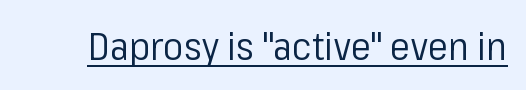
Q: Is the text bold? A: No.
Q: Is the text italic (slanted)? A: No, it is upright.
Q: Is the typeface a serif or a sans-serif typeface? A: Sans-serif.
Q: Is the text underlined? A: Yes.
Q: Is the spacing between letters normal or unusually wide? A: Normal.
Q: Width (condensed, normal, or wide)? A: Normal.
Q: Stroke contrast? A: Low.
Q: x-height? A: Medium.
Q: Monospaced? A: No.
